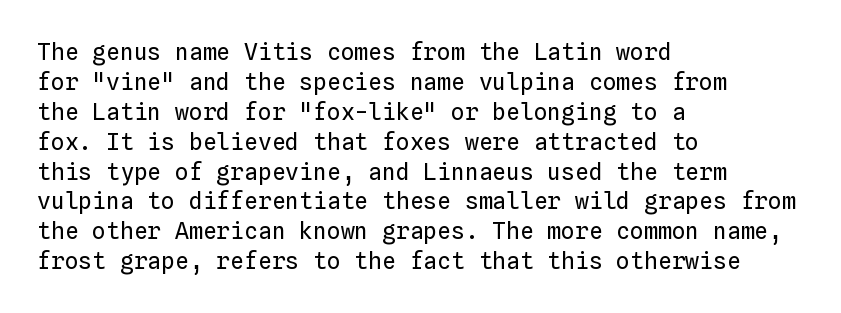
The lines are quadded left. The font sits on the lighter half of the weight spectrum, regular included. Tracking here is standard; glyphs follow each other at the usual distance. Italic? Not at all — the glyphs are vertical. Rule under the text: the space is simply empty.
